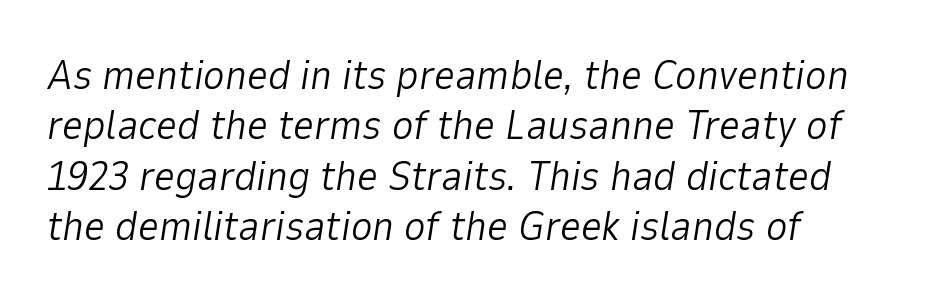
The image shows 41 px light type, italic (leaning right); set line spacing 1.23x, normal letter spacing, not underlined; low stroke contrast and a medium x-height.
